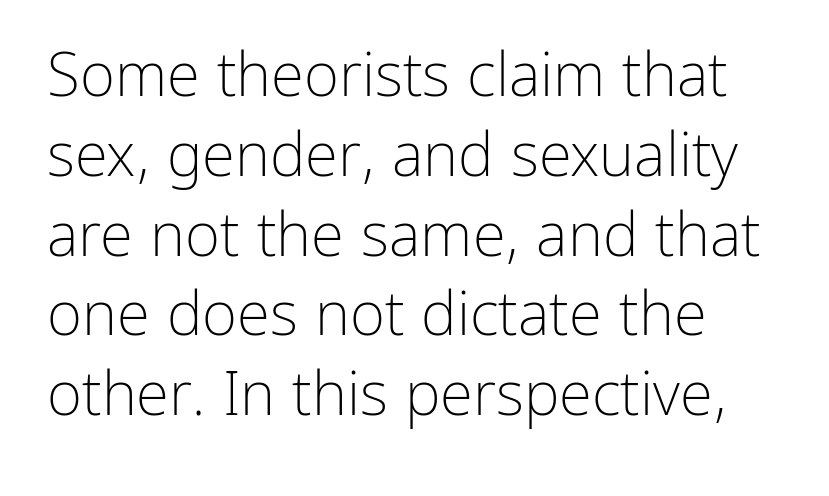
{"serif": "no", "italic": "no", "bold": "no", "weight": "light", "width": "normal", "stroke_contrast": "low", "x_height": "medium", "monospaced": "no", "underline": "no", "align": "left", "line_spacing": "normal", "line_spacing_ratio": 1.33, "letter_spacing": "normal", "letter_spacing_em": 0.0, "glyph_px": 60}
